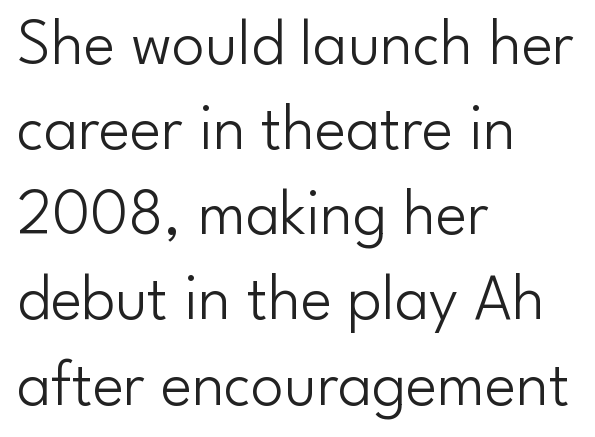
The image shows 66 px light sans-serif type, upright; set left-aligned, normal line spacing (1.29x), normal letter spacing, not underlined; low stroke contrast and a small x-height.
